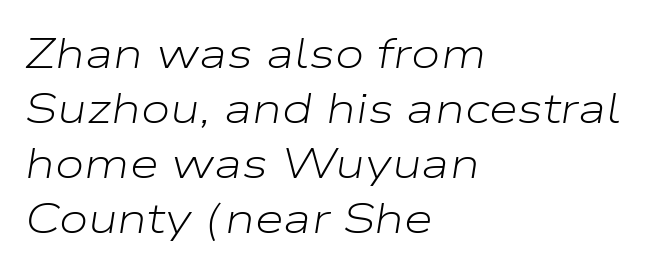
Line starts are locked; line ends wander. The rendering uses a moderate line-height, typical for paragraphs. Summary of weight: not heavy and not bold. Notice how the stems are inclined rather than vertical — that's the hallmark of italics. Words float on clear page, feet unadorned.
